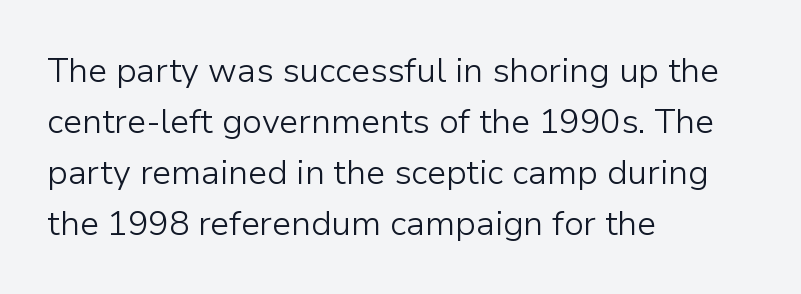
Q: Is the text bold? A: No.
Q: Is the text italic (slanted)? A: No, it is upright.
Q: Is the typeface a serif or a sans-serif typeface? A: Sans-serif.
Q: Is the text underlined? A: No.
Q: How is the paragraph aligned? A: Left-aligned.
Q: Is the spacing between letters normal or unusually wide? A: Normal.
Q: Is the spacing between lines tight, normal or loose? A: Normal.
Q: Width (condensed, normal, or wide)? A: Normal.
Q: Stroke contrast? A: Low.
Q: x-height? A: Medium.
Q: Monospaced? A: No.
